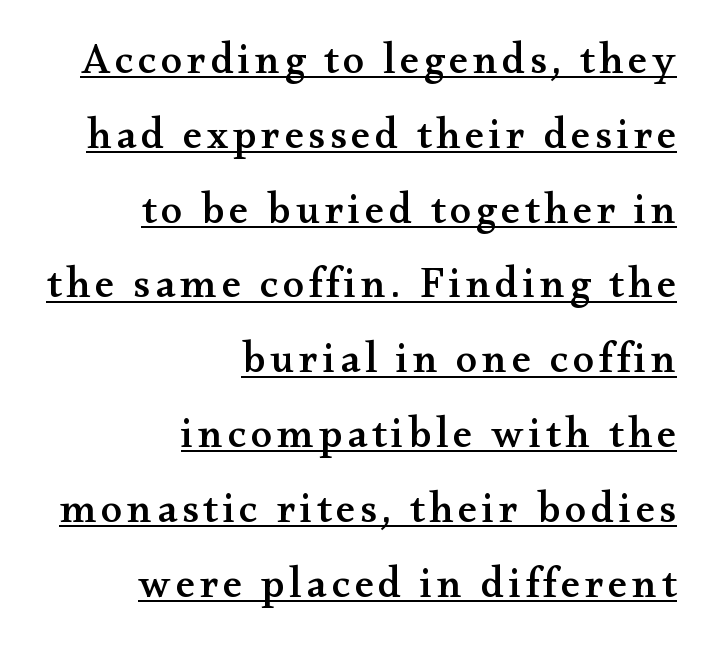
The image shows 43 px wide serif type, upright; set right-aligned, line spacing 1.74x, underlined; medium stroke contrast and a small x-height.
